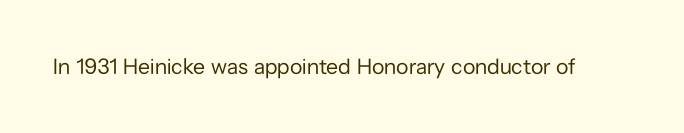
{"italic": "no", "bold": "no", "underline": "no", "letter_spacing": "normal", "letter_spacing_em": 0.0, "glyph_px": 22}
